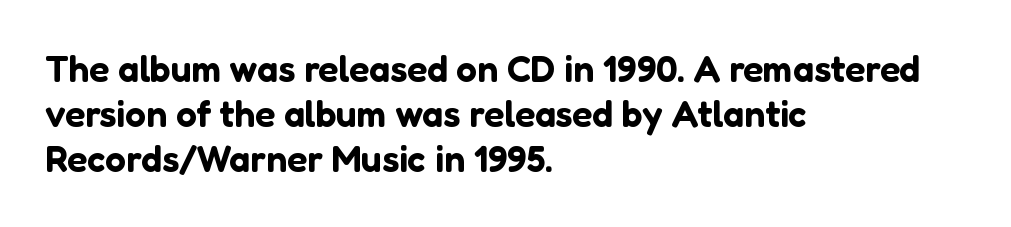
These lines are rendered in a variable-pitch font. Examine the stroke ends and you'll find no serifs. The gaps between neighbouring characters are ordinary and unremarkable. In terms of posture, this sample is upright.
